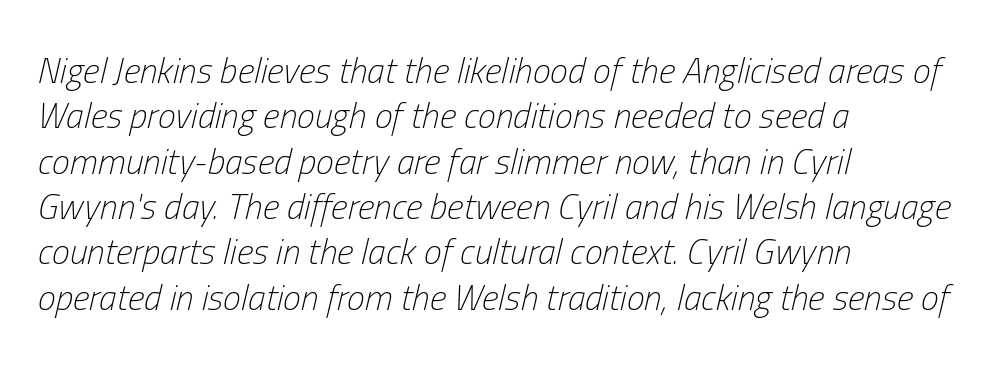
Q: Is the text bold? A: No.
Q: Is the text italic (slanted)? A: Yes, it leans right by about 13 degrees.
Q: Is the text underlined? A: No.
Q: How is the paragraph aligned? A: Left-aligned.
Q: Is the spacing between letters normal or unusually wide? A: Normal.
Q: Is the spacing between lines tight, normal or loose? A: Normal.
Q: Width (condensed, normal, or wide)? A: Condensed.
Q: Stroke contrast? A: Low.
Q: x-height? A: Medium.
Q: Monospaced? A: No.
